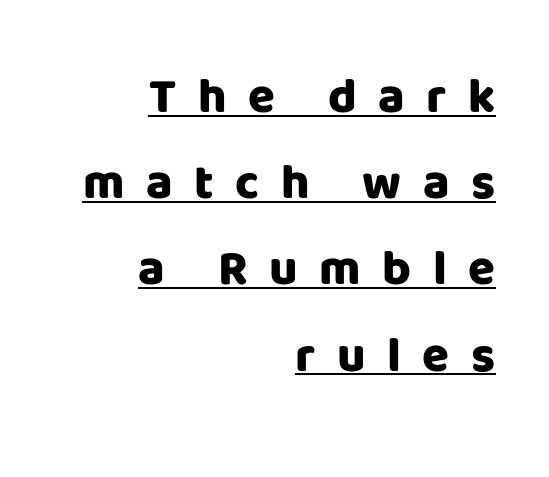
Characters remain perfectly vertical along every line. The passage is arranged like a letterhead date or caption credit — flush right. A baseline rule has been typeset under these characters. You could not count columns in this text — the font is proportionally spaced.
